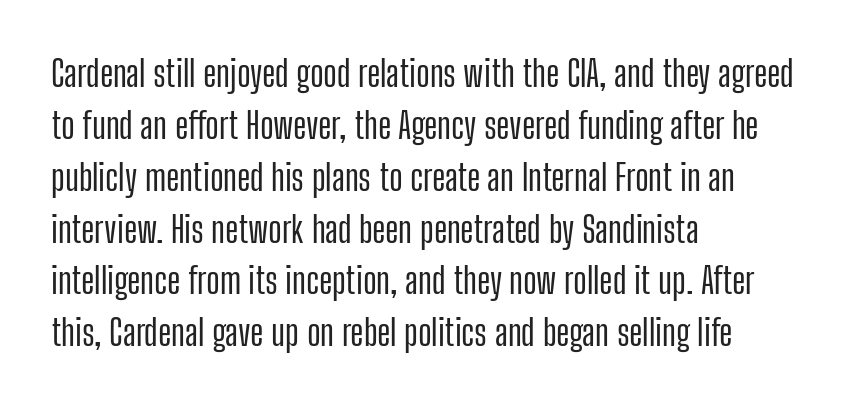
{"serif": "no", "italic": "no", "width": "condensed", "stroke_contrast": "low", "x_height": "medium", "monospaced": "no", "underline": "no", "align": "left", "line_spacing": "normal", "line_spacing_ratio": 1.44, "letter_spacing": "normal", "letter_spacing_em": 0.0, "glyph_px": 36}
